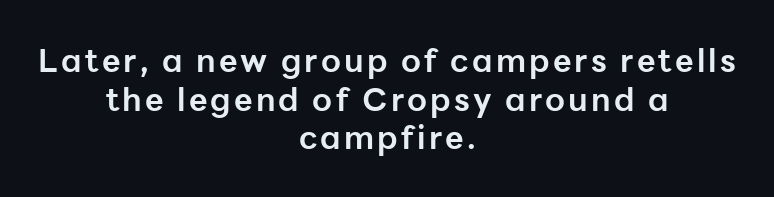
The image shows 32 px bold sans-serif type, upright; set centered, line spacing 1.21x, not underlined; low stroke contrast and a medium x-height.
